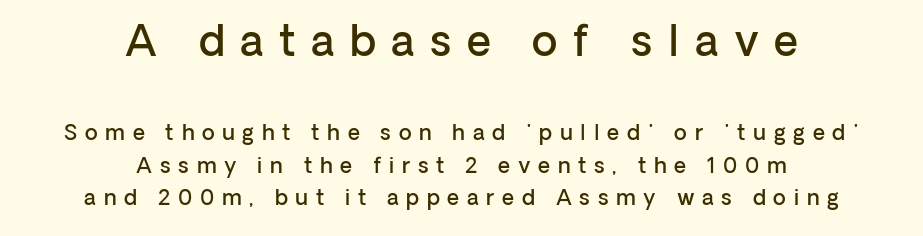
{"serif": "no", "italic": "no", "bold": "semi", "weight": "semibold", "width": "normal", "stroke_contrast": "low", "x_height": "medium", "monospaced": "no", "underline": "no", "align": "center", "line_spacing": "normal", "line_spacing_ratio": 1.57, "letter_spacing": "wide", "letter_spacing_em": 0.37, "larger_block": "first", "size_ratio": 2.0, "glyph_px": 42}
